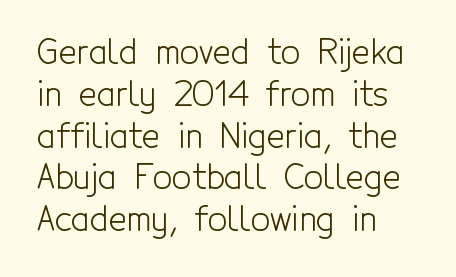
The specimen reads as upright at a glance. Characters follow at the spacing the type designer built in. The face used here is proportionally spaced, like ordinary book or web type. Weight class: somewhere from thin through regular.
